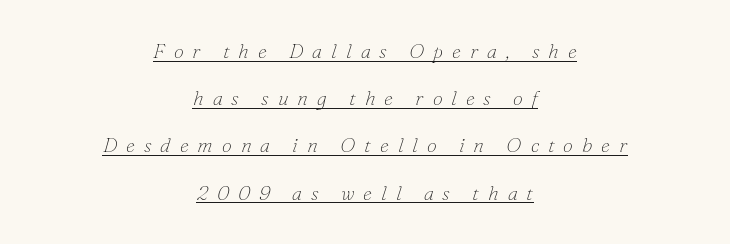
In CSS terms this would be text-align: center. The line-height multiplier appears high, well above default. Stroke thickness stays within the range of a standard reading face or lighter. The letterforms stand isolated, each surrounded by extra space. The face used here has a pronounced slope to its letters. Honestly, the underline is the first thing you notice here.
